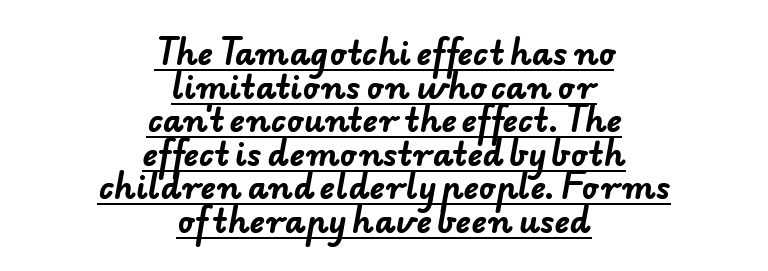
The image shows 32 px bold sans-serif type; set centered, tight line spacing (1.05x), normal letter spacing, underlined; low stroke contrast and a small x-height.
